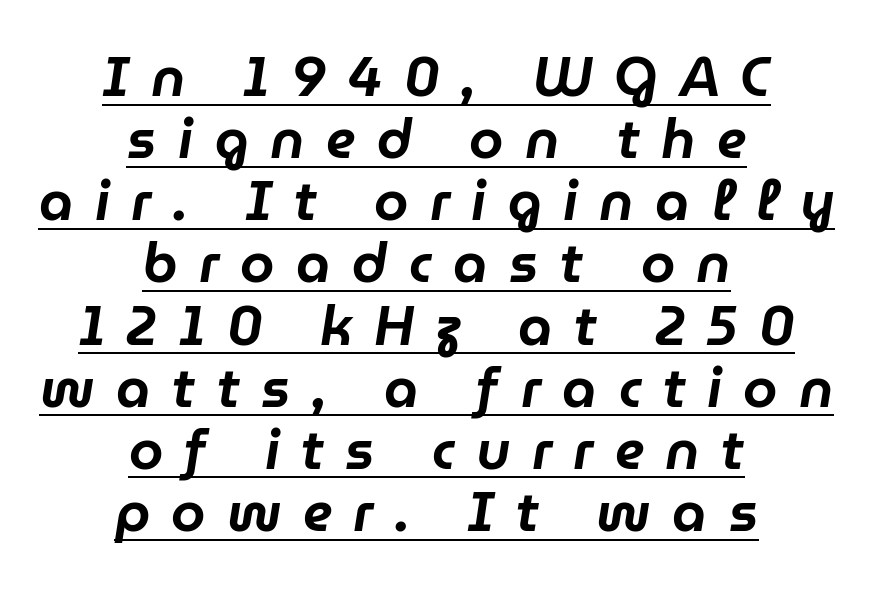
{"italic": "yes", "lean": "right", "slant_degrees": 9, "width": "normal", "stroke_contrast": "low", "x_height": "medium", "monospaced": "no", "underline": "yes", "align": "center", "line_spacing": "tight", "line_spacing_ratio": 1.13, "letter_spacing": "wide", "letter_spacing_em": 0.39, "glyph_px": 55}
